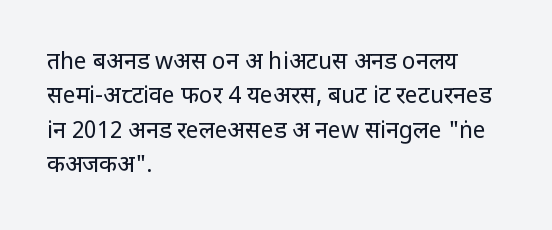
Observe the ordinary spacing: letters are neighbours, not strangers. Only glyphs here, with clear space below each row. Honestly, the row spacing looks completely unremarkable. No letter is thick-stroked: the sample isn't bold.
